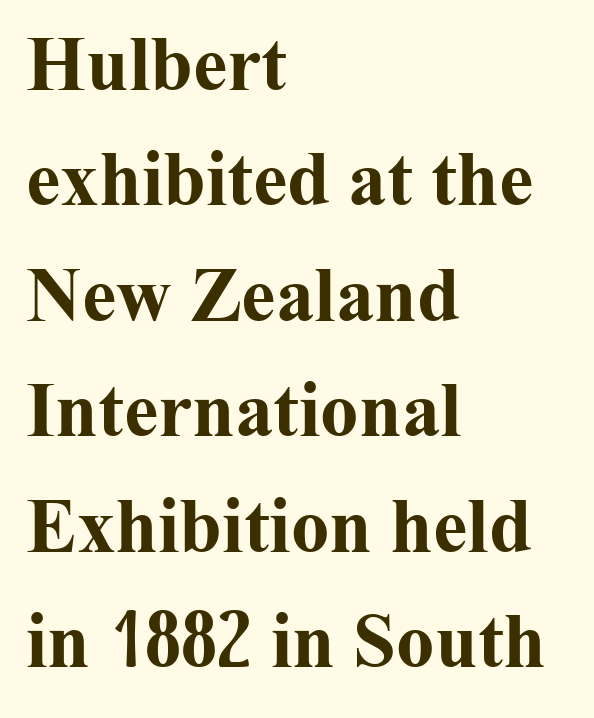
{"serif": "yes", "italic": "no", "bold": "yes", "weight": "bold", "width": "normal", "stroke_contrast": "medium", "x_height": "medium", "monospaced": "no", "underline": "no", "align": "left", "line_spacing": "normal", "line_spacing_ratio": 1.5, "letter_spacing": "normal", "letter_spacing_em": 0.0, "glyph_px": 77}
